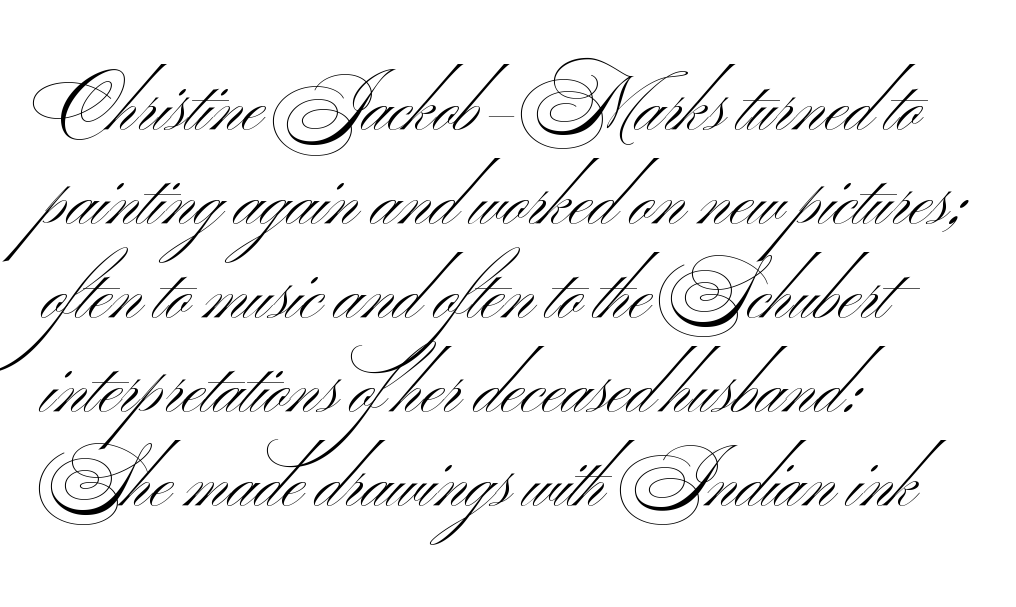
How would I describe the line gaps? Plain and ordinary. The face looks like a standard text weight, possibly lighter. Is this a fixed-width face? No — the glyphs have proportional, varying widths. Characters follow at the spacing the type designer built in. No word sits above an underline. Caption: multi-line text, flush left, ragged right.
